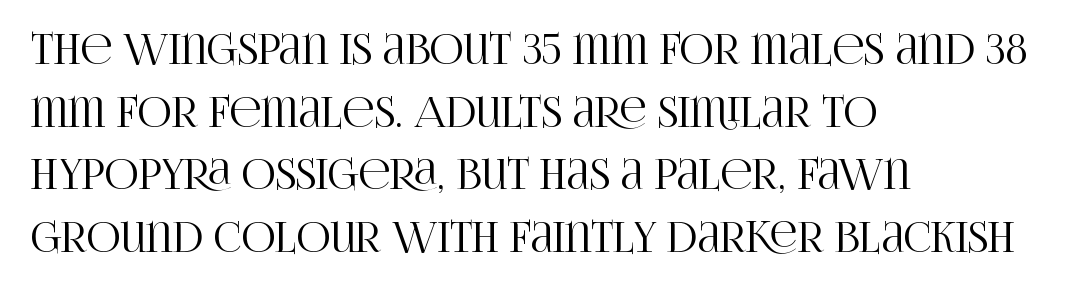
A clean baseline with only descenders dipping below it. A typesetter would call this leading conventional body-copy spacing. These lines are set flush left with a ragged right edge. Character widths vary here, with narrow letters taking less room than wide ones. Tracking here is standard; glyphs follow each other at the usual distance. These lines were composed using upright roman letters.
